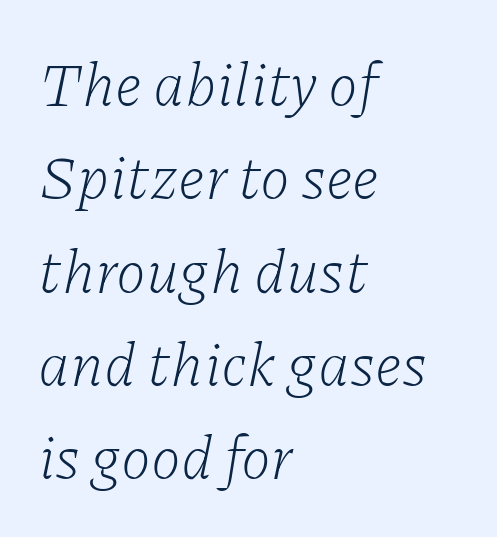
Q: Is the text bold? A: No.
Q: Is the text italic (slanted)? A: Yes, it leans right by about 11 degrees.
Q: Is the typeface a serif or a sans-serif typeface? A: Serif.
Q: Is the text underlined? A: No.
Q: How is the paragraph aligned? A: Left-aligned.
Q: Is the spacing between letters normal or unusually wide? A: Normal.
Q: Is the spacing between lines tight, normal or loose? A: Normal.
Q: Width (condensed, normal, or wide)? A: Normal.
Q: Stroke contrast? A: Low.
Q: x-height? A: Medium.
Q: Monospaced? A: No.
